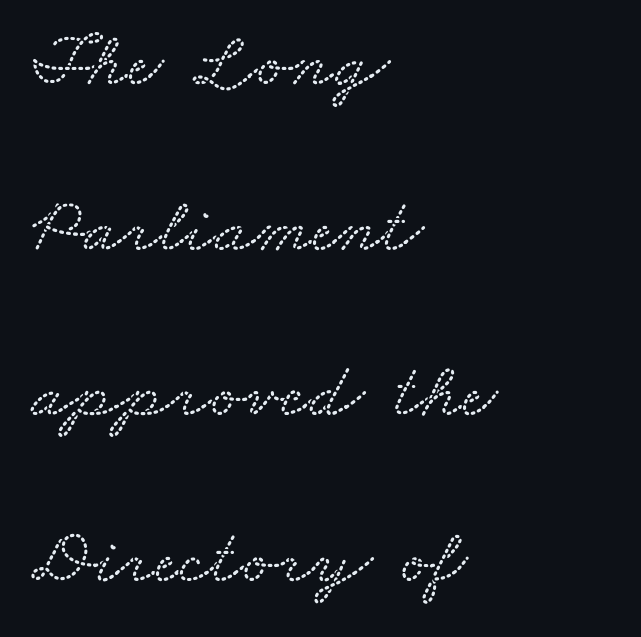
How would I describe the line gaps? Wide and relaxed. Compared with a centered layout, this one pins lines to the left instead. Glyph-to-glyph distance matches everyday printed text. Here the designer chose a conventional face with non-uniform glyph widths.
